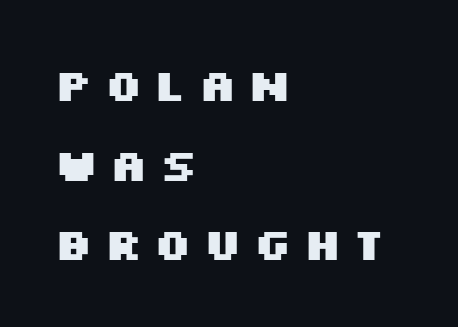
Q: Is the text bold? A: Yes.
Q: Is the text italic (slanted)? A: No, it is upright.
Q: Is the typeface a serif or a sans-serif typeface? A: Sans-serif.
Q: Is the text underlined? A: No.
Q: How is the paragraph aligned? A: Left-aligned.
Q: Is the spacing between letters normal or unusually wide? A: Unusually wide.
Q: Width (condensed, normal, or wide)? A: Wide.
Q: Stroke contrast? A: Medium.
Q: x-height? A: Large.
Q: Monospaced? A: No.
